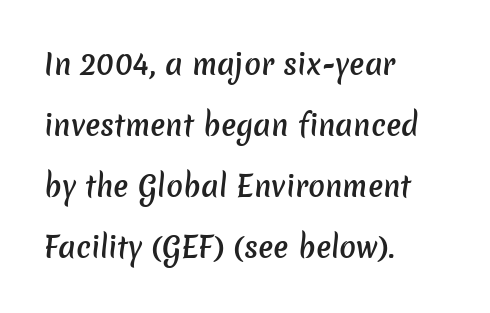
Descenders hang freely into open space. The letterforms sit shoulder to shoulder at normal distance. Horizontal alignment here is leftward, the default for most running prose. Slightly chunky letters — semibold, I'd say, not full bold.
